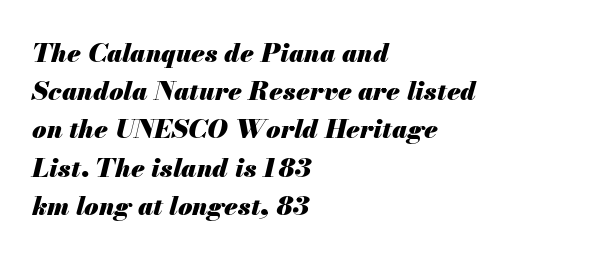
{"italic": "yes", "lean": "right", "slant_degrees": 13, "bold": "yes", "underline": "no", "align": "left", "line_spacing": "normal", "line_spacing_ratio": 1.47, "letter_spacing": "normal", "letter_spacing_em": 0.0, "glyph_px": 26}
